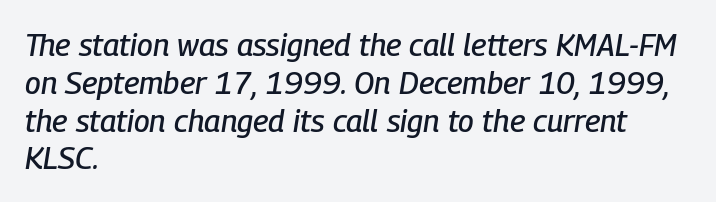
The image shows 31 px condensed type, italic (leaning right); set left-aligned, line spacing 1.22x, normal letter spacing, not underlined; low stroke contrast and a medium x-height.
